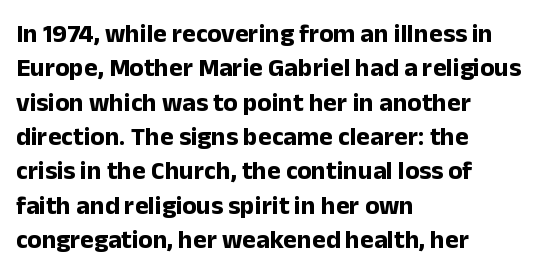
The image shows 26 px bold type, upright; set left-aligned, normal line spacing (1.32x), normal letter spacing, not underlined.
